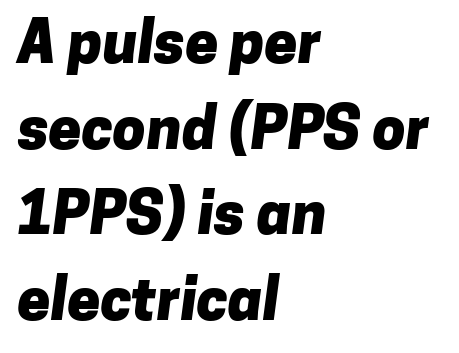
The image shows 59 px heavy sans-serif type; set left-aligned, normal line spacing (1.45x), normal letter spacing, not underlined; low stroke contrast and a medium x-height.
